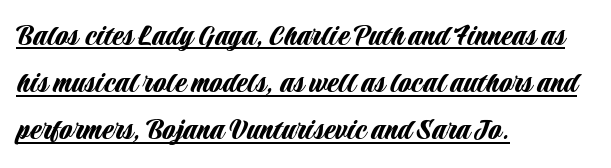
The image shows 33 px condensed sans-serif type; set left-aligned, normal line spacing (1.43x), normal letter spacing, underlined; low stroke contrast and a large x-height.
